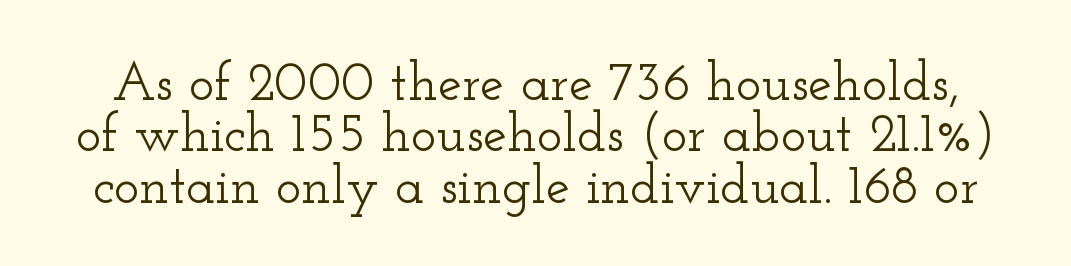
The image shows 54 px wide serif type, upright; set tight line spacing (0.95x), normal letter spacing, not underlined; low stroke contrast and a small x-height.
